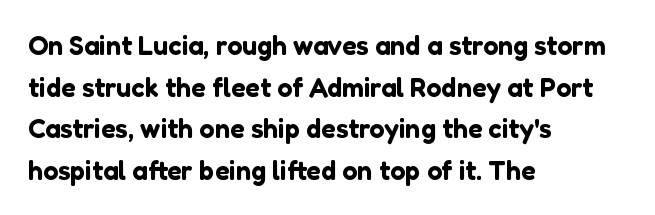
A typesetter would call this zero additional tracking. Line beginnings align vertically; line endings do not. The leading is moderate, giving the passage an even texture. No italicization has been applied; the sample stays upright. This rendering features lettering with no underline.
